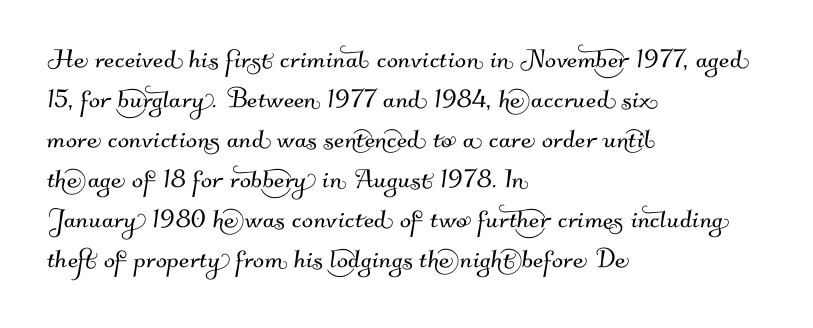
{"serif": "no", "width": "normal", "stroke_contrast": "medium", "x_height": "small", "monospaced": "no", "underline": "no", "align": "left", "line_spacing_ratio": 1.21, "letter_spacing": "normal", "letter_spacing_em": 0.0, "glyph_px": 33}
